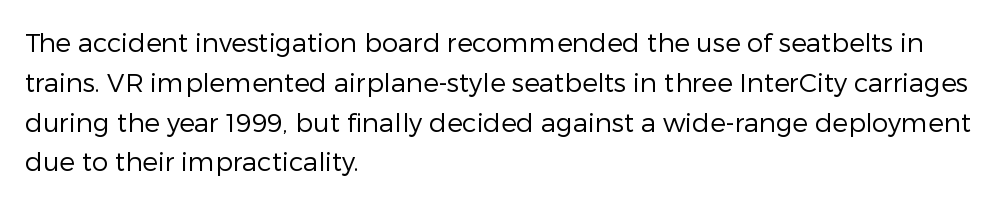
Q: Is the text bold? A: No.
Q: Is the text italic (slanted)? A: No, it is upright.
Q: Is the text underlined? A: No.
Q: How is the paragraph aligned? A: Left-aligned.
Q: Is the spacing between letters normal or unusually wide? A: Normal.
Q: Is the spacing between lines tight, normal or loose? A: Normal.
